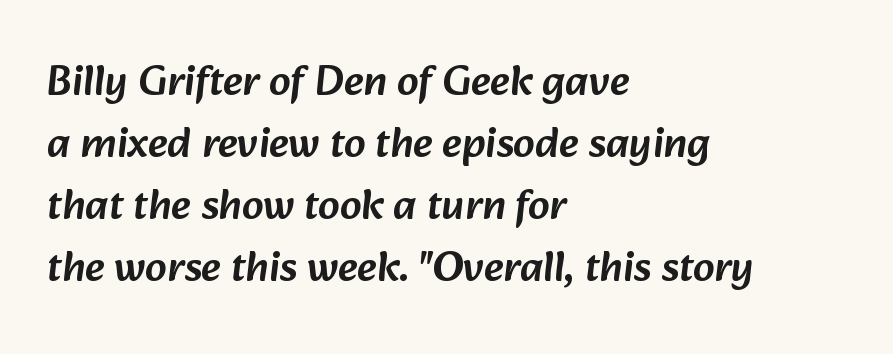
Q: Is the typeface a serif or a sans-serif typeface? A: Sans-serif.
Q: Is the text underlined? A: No.
Q: How is the paragraph aligned? A: Left-aligned.
Q: Is the spacing between letters normal or unusually wide? A: Normal.
Q: Is the spacing between lines tight, normal or loose? A: Normal.
Q: Width (condensed, normal, or wide)? A: Normal.
Q: Stroke contrast? A: Low.
Q: x-height? A: Medium.
Q: Monospaced? A: No.
